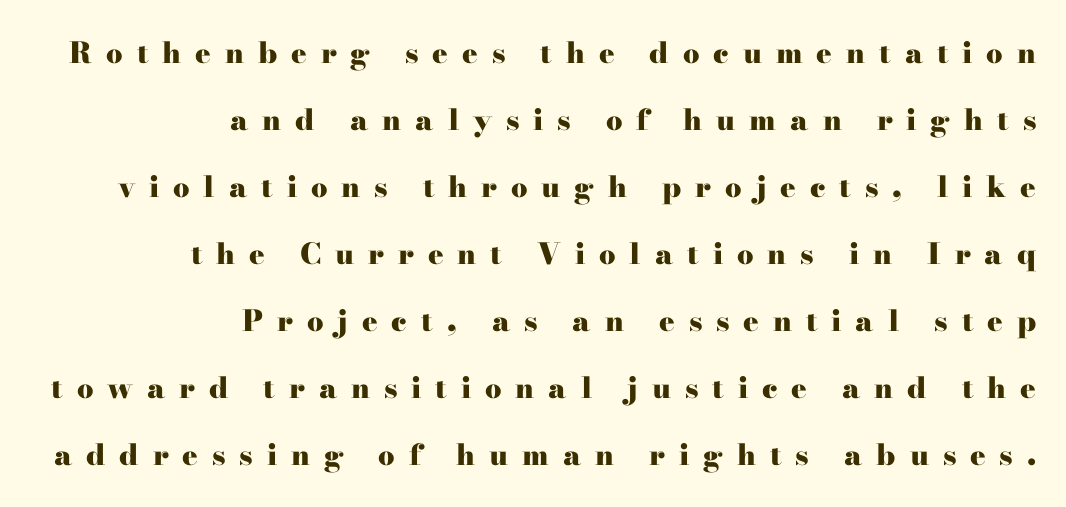
{"serif": "yes", "italic": "no", "bold": "yes", "weight": "heavy", "width": "wide", "stroke_contrast": "high", "x_height": "small", "monospaced": "no", "underline": "no", "align": "right", "line_spacing": "loose", "line_spacing_ratio": 2.31, "letter_spacing": "wide", "letter_spacing_em": 0.48, "glyph_px": 29}
